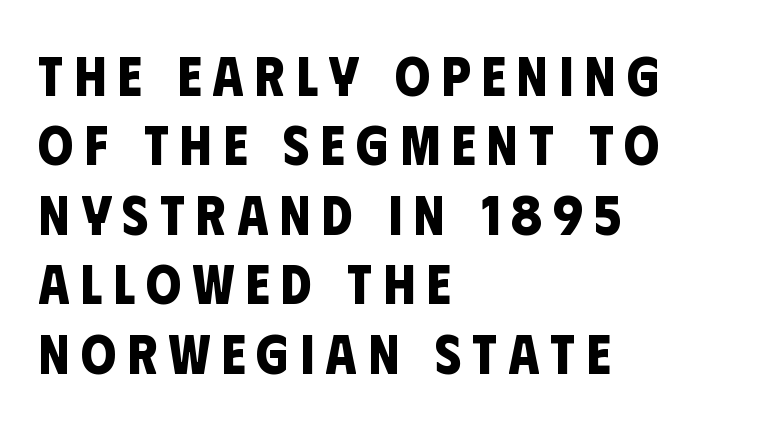
The image shows 56 px bold, condensed sans-serif type; set left-aligned, line spacing 1.24x, unusually wide letter spacing (+0.2 em), not underlined; low stroke contrast and a large x-height.
